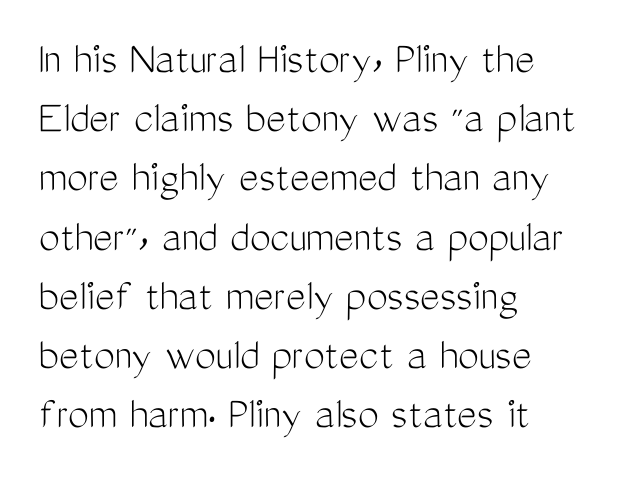
{"serif": "no", "italic": "no", "bold": "no", "weight": "light", "width": "condensed", "stroke_contrast": "medium", "x_height": "medium", "monospaced": "no", "underline": "no", "align": "left", "line_spacing": "normal", "line_spacing_ratio": 1.26, "letter_spacing": "normal", "letter_spacing_em": 0.0, "glyph_px": 47}
